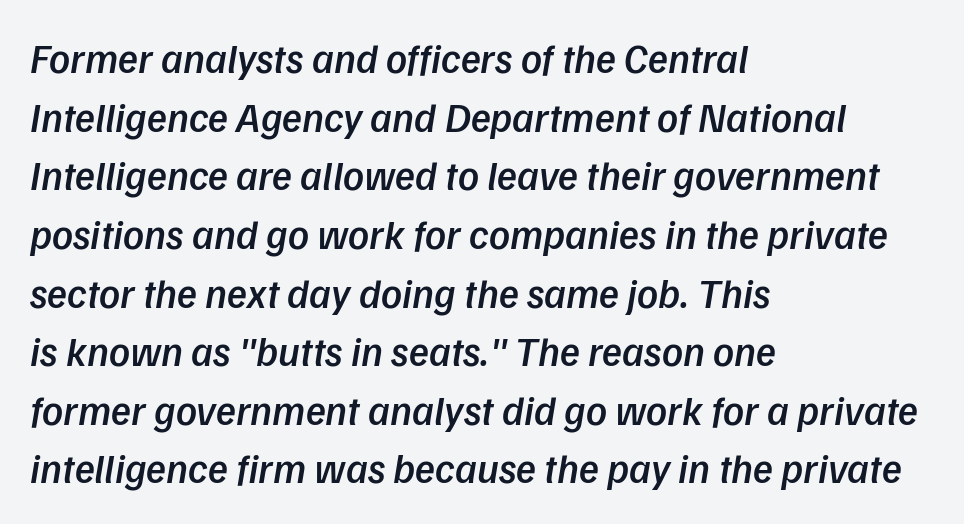
The image shows 41 px semibold type, italic (leaning right); set left-aligned, normal line spacing (1.43x), normal letter spacing, not underlined; low stroke contrast and a medium x-height.
